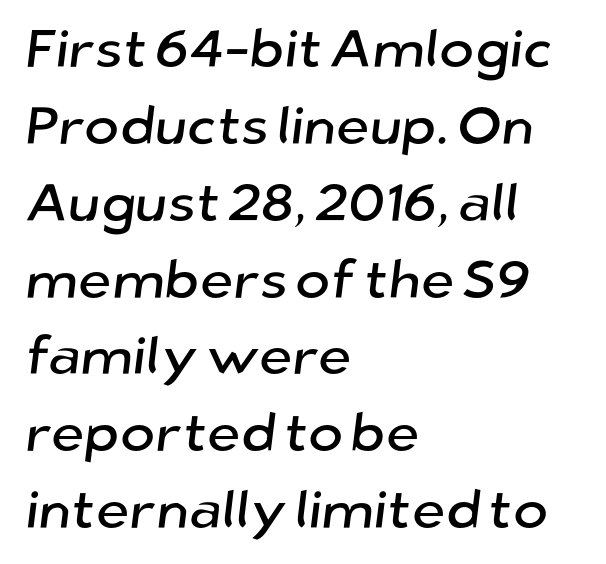
Q: Is the typeface a serif or a sans-serif typeface? A: Sans-serif.
Q: Is the text underlined? A: No.
Q: How is the paragraph aligned? A: Left-aligned.
Q: Is the spacing between letters normal or unusually wide? A: Normal.
Q: Is the spacing between lines tight, normal or loose? A: Normal.
Q: Width (condensed, normal, or wide)? A: Normal.
Q: Stroke contrast? A: Low.
Q: x-height? A: Medium.
Q: Monospaced? A: No.
